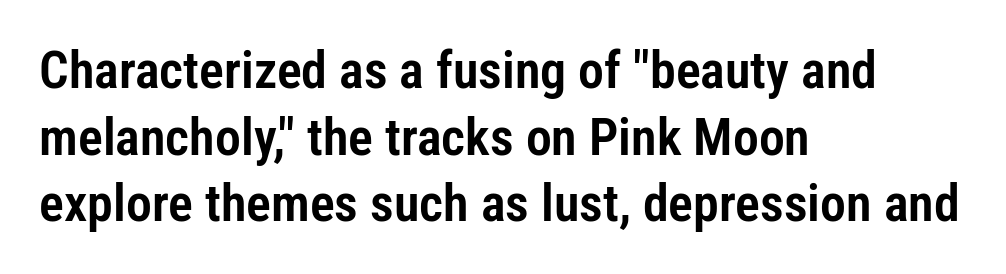
Q: Is the text italic (slanted)? A: No, it is upright.
Q: Is the typeface a serif or a sans-serif typeface? A: Sans-serif.
Q: Is the text underlined? A: No.
Q: How is the paragraph aligned? A: Left-aligned.
Q: Is the spacing between letters normal or unusually wide? A: Normal.
Q: Is the spacing between lines tight, normal or loose? A: Normal.
Q: Width (condensed, normal, or wide)? A: Condensed.
Q: Stroke contrast? A: Low.
Q: x-height? A: Medium.
Q: Monospaced? A: No.
